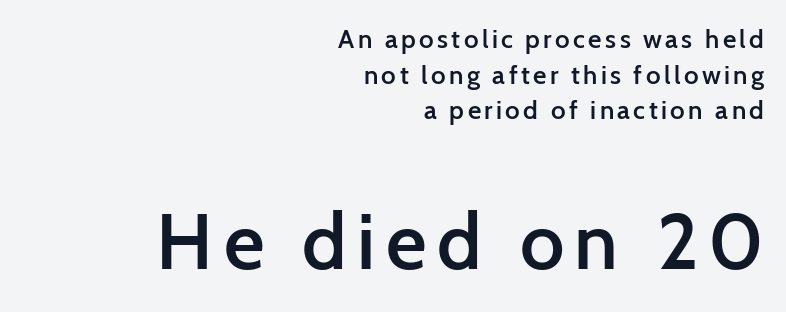
{"serif": "no", "italic": "no", "bold": "semi", "weight": "semibold", "width": "normal", "stroke_contrast": "low", "x_height": "medium", "monospaced": "no", "underline": "no", "align": "right", "line_spacing": "normal", "line_spacing_ratio": 1.37, "larger_block": "second", "size_ratio": 3.04, "glyph_px": 79}
